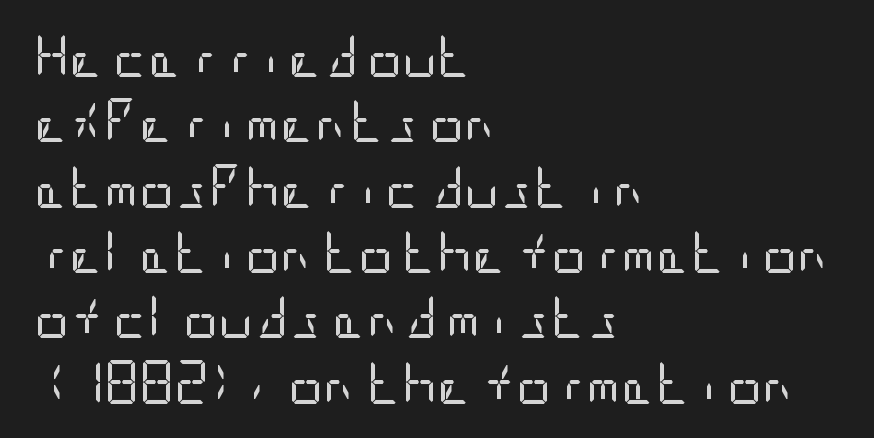
{"serif": "no", "italic": "no", "bold": "no", "weight": "regular", "width": "condensed", "stroke_contrast": "low", "x_height": "large", "underline": "no", "align": "left", "line_spacing": "normal", "line_spacing_ratio": 1.52, "letter_spacing": "normal", "letter_spacing_em": 0.0, "glyph_px": 43}
